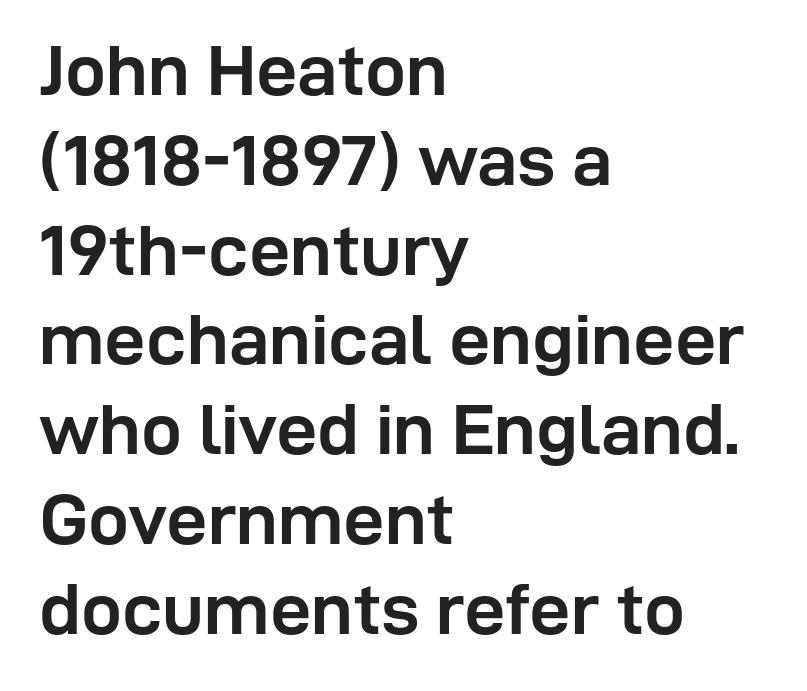
{"serif": "no", "italic": "no", "bold": "yes", "weight": "semibold", "width": "normal", "stroke_contrast": "low", "x_height": "medium", "monospaced": "no", "underline": "no", "align": "left", "line_spacing_ratio": 1.23, "letter_spacing": "normal", "letter_spacing_em": 0.0, "glyph_px": 73}
